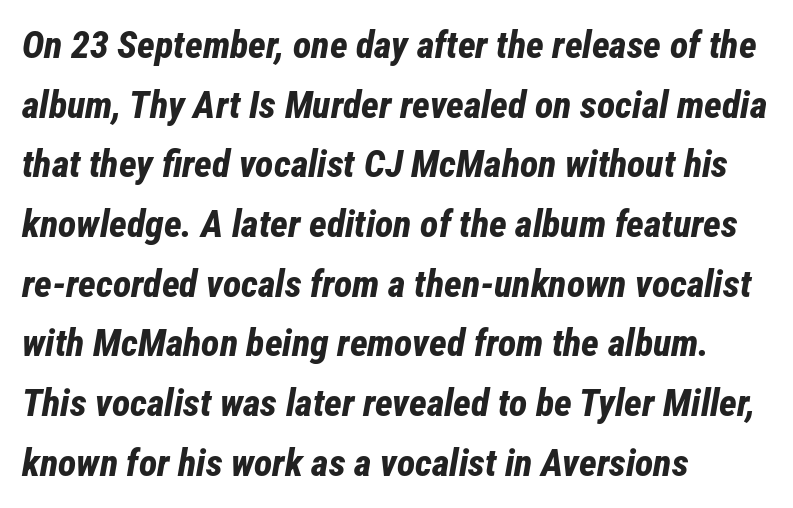
{"italic": "yes", "lean": "right", "slant_degrees": 12, "bold": "yes", "weight": "bold", "width": "condensed", "stroke_contrast": "low", "x_height": "medium", "monospaced": "no", "underline": "no", "align": "left", "line_spacing": "normal", "line_spacing_ratio": 1.57, "letter_spacing": "normal", "letter_spacing_em": 0.0, "glyph_px": 38}
